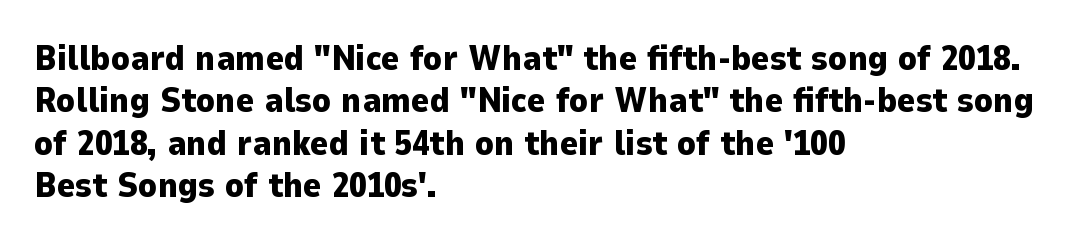
The face used here is rendered with its standard letterfit. The words here are not underlined. Students, this is bold: see how much ink each stroke carries. Left-aligned paragraph, ragged on the right.
